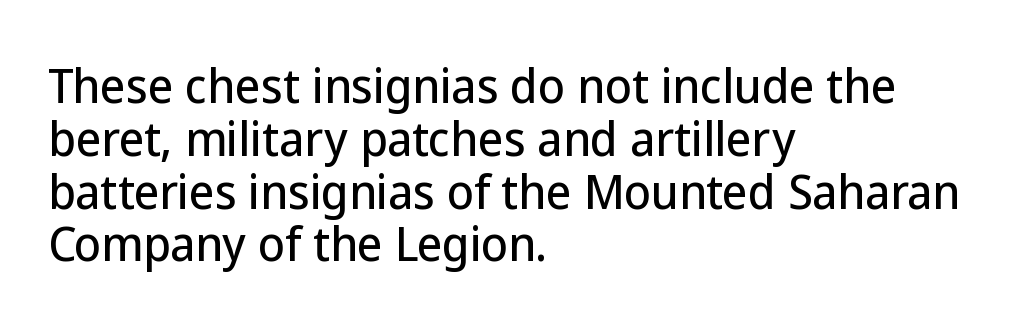
Q: Is the text italic (slanted)? A: No, it is upright.
Q: Is the typeface a serif or a sans-serif typeface? A: Sans-serif.
Q: Is the text underlined? A: No.
Q: How is the paragraph aligned? A: Left-aligned.
Q: Is the spacing between letters normal or unusually wide? A: Normal.
Q: Width (condensed, normal, or wide)? A: Normal.
Q: Stroke contrast? A: Low.
Q: x-height? A: Medium.
Q: Monospaced? A: No.
